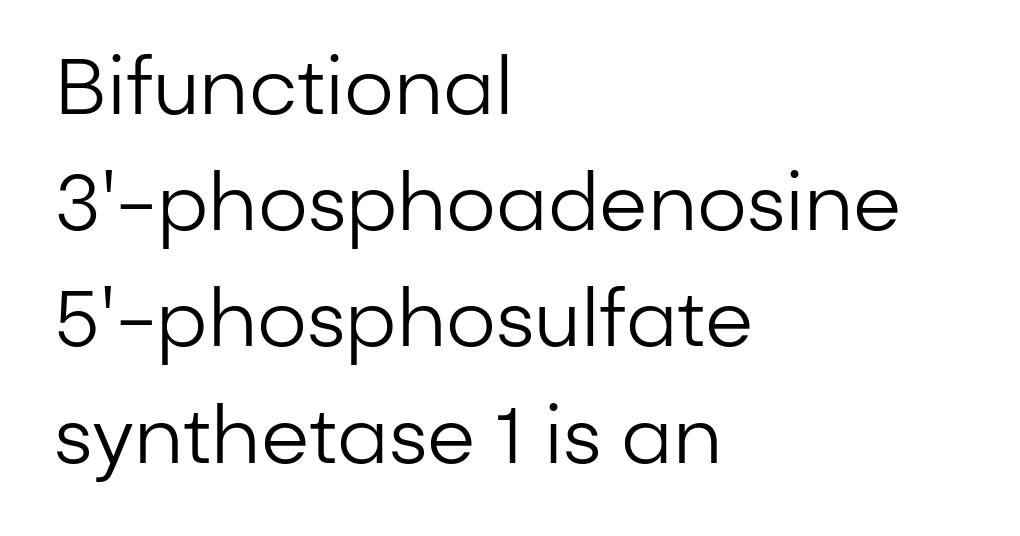
Q: Is the text bold? A: No.
Q: Is the text italic (slanted)? A: No, it is upright.
Q: Is the typeface a serif or a sans-serif typeface? A: Sans-serif.
Q: Is the text underlined? A: No.
Q: How is the paragraph aligned? A: Left-aligned.
Q: Is the spacing between letters normal or unusually wide? A: Normal.
Q: Is the spacing between lines tight, normal or loose? A: Normal.
Q: Width (condensed, normal, or wide)? A: Normal.
Q: Stroke contrast? A: Low.
Q: x-height? A: Medium.
Q: Monospaced? A: No.
